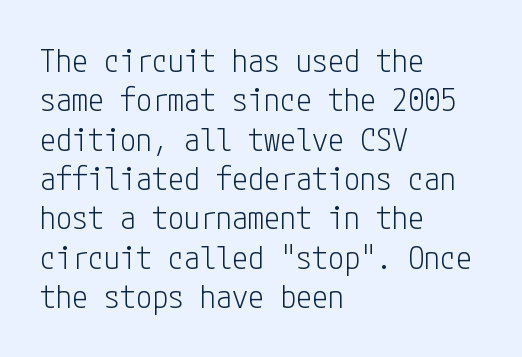
The image shows 32 px light, condensed sans-serif type, upright; set left-aligned, line spacing 1.23x, normal letter spacing, not underlined; low stroke contrast and a medium x-height.
